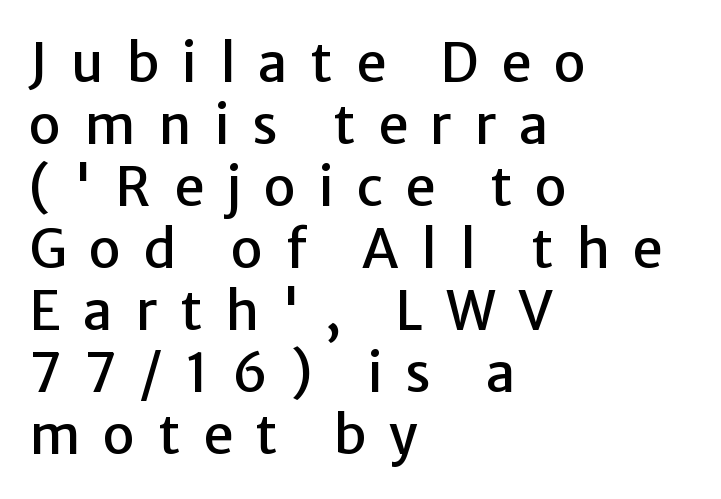
Q: Is the text italic (slanted)? A: No, it is upright.
Q: Is the typeface a serif or a sans-serif typeface? A: Sans-serif.
Q: Is the text underlined? A: No.
Q: How is the paragraph aligned? A: Left-aligned.
Q: Is the spacing between letters normal or unusually wide? A: Unusually wide.
Q: Width (condensed, normal, or wide)? A: Normal.
Q: Stroke contrast? A: Low.
Q: x-height? A: Medium.
Q: Monospaced? A: No.
